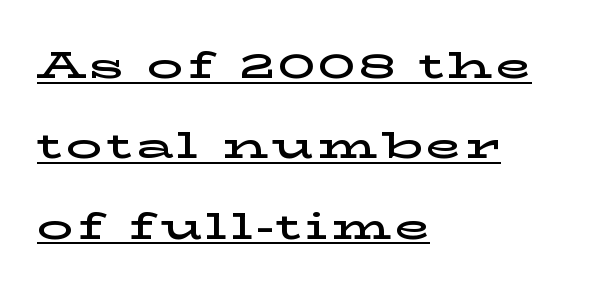
Q: Is the text italic (slanted)? A: No, it is upright.
Q: Is the typeface a serif or a sans-serif typeface? A: Serif.
Q: Is the text underlined? A: Yes.
Q: How is the paragraph aligned? A: Left-aligned.
Q: Is the spacing between lines tight, normal or loose? A: Loose.
Q: Width (condensed, normal, or wide)? A: Wide.
Q: Stroke contrast? A: Low.
Q: x-height? A: Medium.
Q: Monospaced? A: No.
